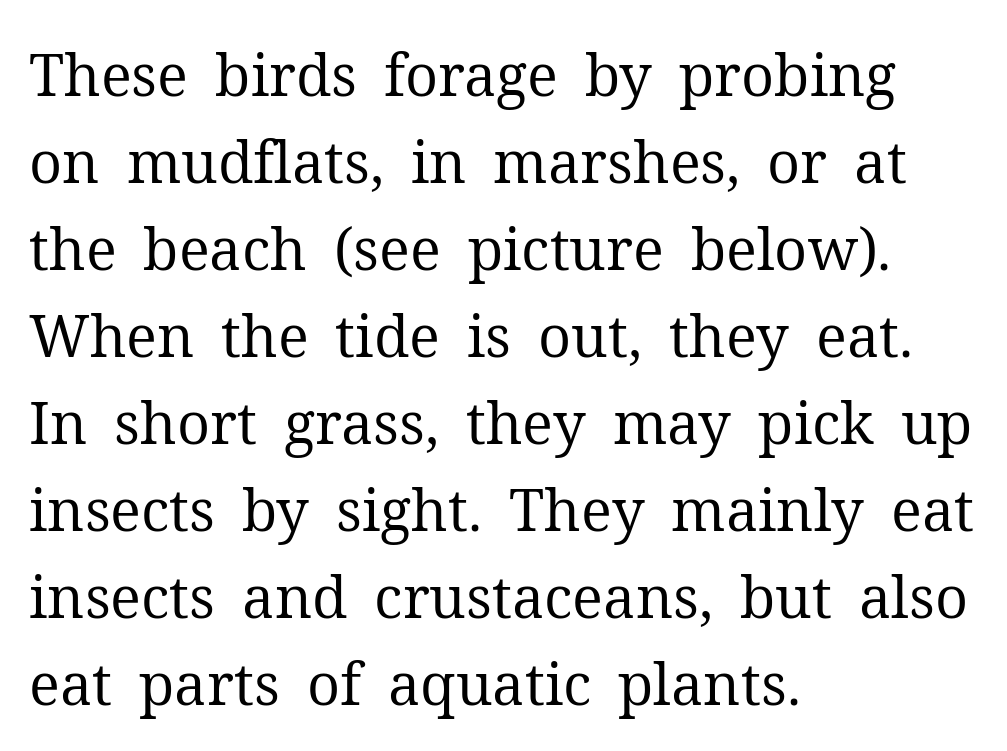
Q: Is the text bold? A: No.
Q: Is the text italic (slanted)? A: No, it is upright.
Q: Is the typeface a serif or a sans-serif typeface? A: Serif.
Q: Is the text underlined? A: No.
Q: How is the paragraph aligned? A: Left-aligned.
Q: Is the spacing between letters normal or unusually wide? A: Normal.
Q: Is the spacing between lines tight, normal or loose? A: Normal.
Q: Width (condensed, normal, or wide)? A: Normal.
Q: Stroke contrast? A: Medium.
Q: x-height? A: Medium.
Q: Monospaced? A: No.
